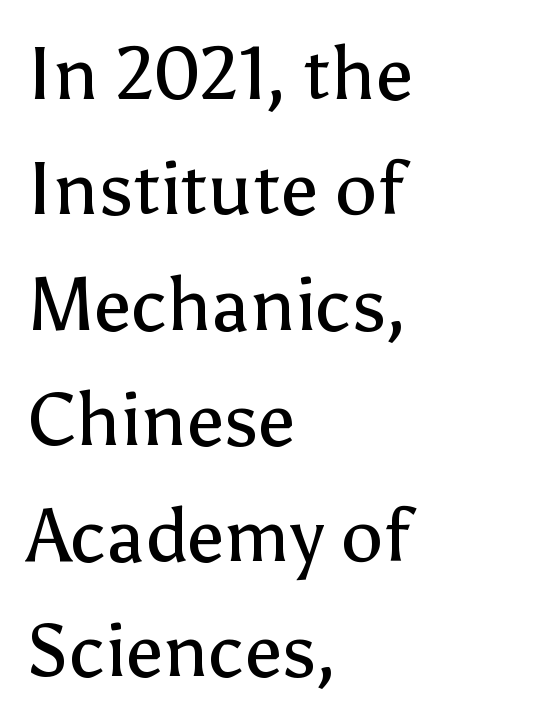
Each word holds together tightly as a unit, with standard inter-letter gaps. Underline: absent. Serifs: no, the terminals of the letterforms are clean. Nope, not italic — everything's standing straight. Line spacing here is normal.
